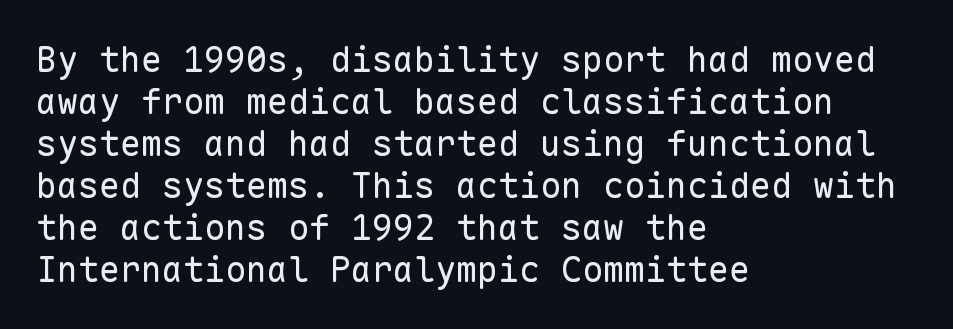
These lines are rendered in a fixed-pitch font. This rendering leaves character spacing at its baseline value. In terms of posture, this sample is upright. The lines in this sample share a left origin and differ only in where they stop. Observe the absence of serifs on each vertical stroke in this sample.
